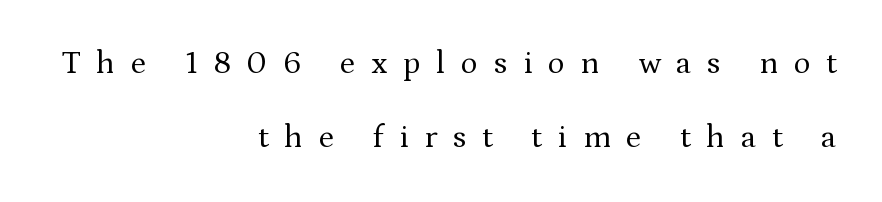
Q: Is the text bold? A: No.
Q: Is the text italic (slanted)? A: No, it is upright.
Q: Is the typeface a serif or a sans-serif typeface? A: Serif.
Q: Is the text underlined? A: No.
Q: How is the paragraph aligned? A: Right-aligned.
Q: Is the spacing between letters normal or unusually wide? A: Unusually wide.
Q: Is the spacing between lines tight, normal or loose? A: Loose.
Q: Width (condensed, normal, or wide)? A: Normal.
Q: Stroke contrast? A: Medium.
Q: x-height? A: Medium.
Q: Monospaced? A: No.
